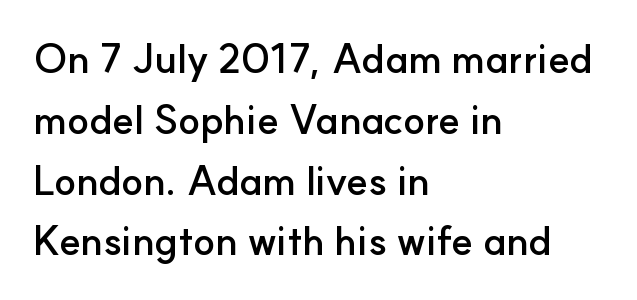
The foot of each line stays bare and open. The passage shown is typed in a proportional face where columns would drift. The font family rendered here belongs to the sans-serif group. Strong, thick strokes mark this as bold type. Vertically, the passage feels balanced, rows spaced as you'd expect.
